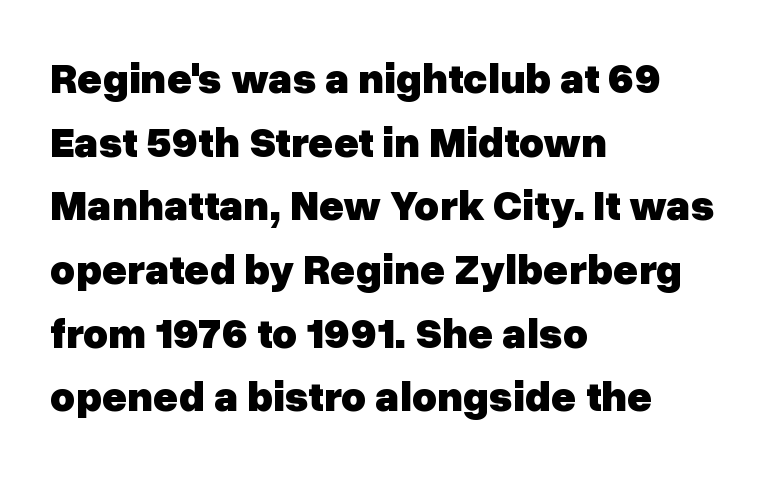
Q: Is the text bold? A: Yes.
Q: Is the text italic (slanted)? A: No, it is upright.
Q: Is the typeface a serif or a sans-serif typeface? A: Sans-serif.
Q: Is the text underlined? A: No.
Q: How is the paragraph aligned? A: Left-aligned.
Q: Is the spacing between letters normal or unusually wide? A: Normal.
Q: Is the spacing between lines tight, normal or loose? A: Normal.
Q: Width (condensed, normal, or wide)? A: Normal.
Q: Stroke contrast? A: Low.
Q: x-height? A: Medium.
Q: Monospaced? A: No.
